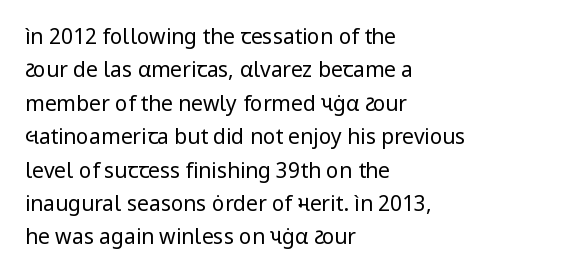
How would I describe the line gaps? Plain and ordinary. Weight: in the light-to-regular range. The type is set solid horizontally, with unmodified tracking. The lines are quadded left.
